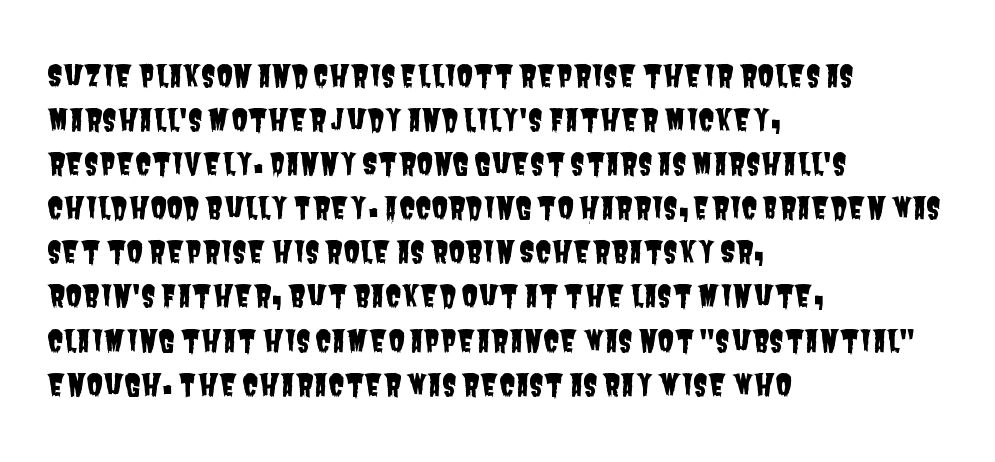
One-word summary of the alignment: left. Quick note: interline space is typical. Tracking value appears to be zero — textbook default spacing. Is this a sans? Yes — the strokes have no serifs. Underline: absent.
